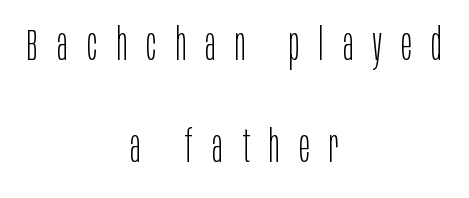
The image shows 44 px light, condensed sans-serif type, upright; set centered, loose line spacing (2.31x), unusually wide letter spacing (+0.44 em), not underlined; low stroke contrast and a large x-height.
